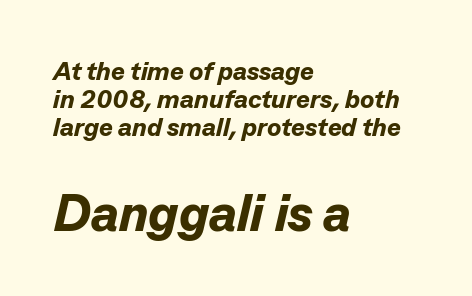
The image shows 52 px bold type, italic (leaning right); set left-aligned, tight line spacing (1.07x), normal letter spacing, not underlined; the second (bottom) block is 2.0x larger; low stroke contrast and a medium x-height.
